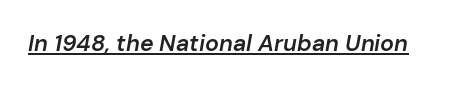
The image shows 23 px text type, italic (leaning right); set normal letter spacing, underlined.
